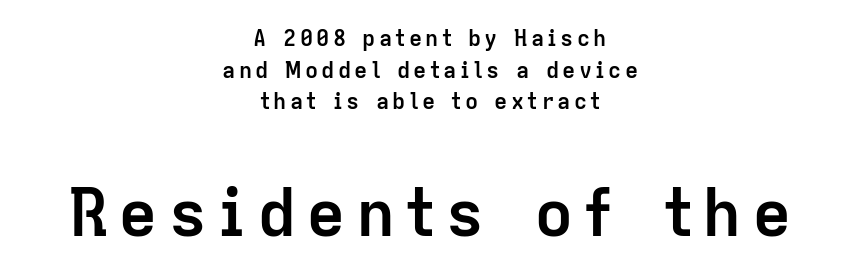
The image shows 66 px semibold sans-serif type, upright; set centered, normal line spacing (1.44x), not underlined; the second (bottom) block is 3.0x larger; low stroke contrast and a medium x-height.
